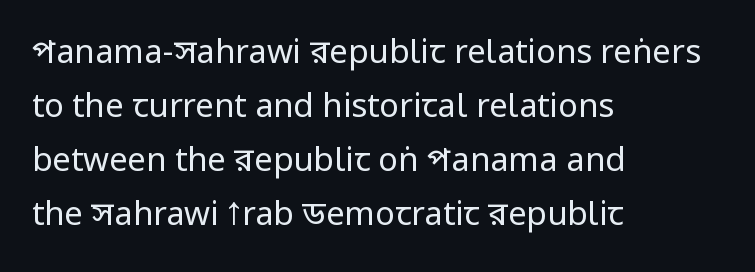
{"serif": "no", "italic": "no", "bold": "no", "weight": "regular", "width": "condensed", "stroke_contrast": "low", "underline": "no", "align": "left", "line_spacing": "normal", "line_spacing_ratio": 1.64, "letter_spacing": "normal", "letter_spacing_em": 0.0, "glyph_px": 33}
